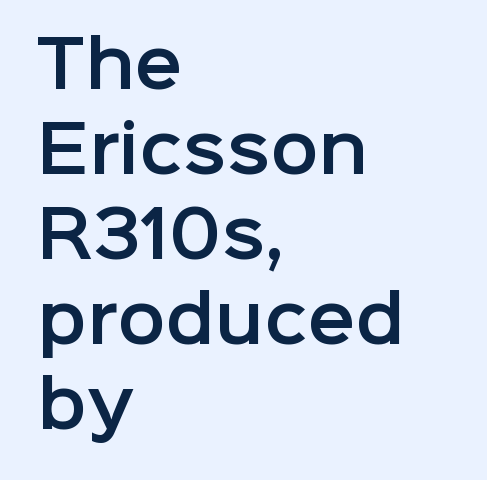
Spacing verdict: proportional, widths tailored to each character. Successive baselines arrive at the customary interval. The area under the type is left untouched. Short and long lines alike share a common starting point at left. Italic? Not at all — the glyphs are vertical.
